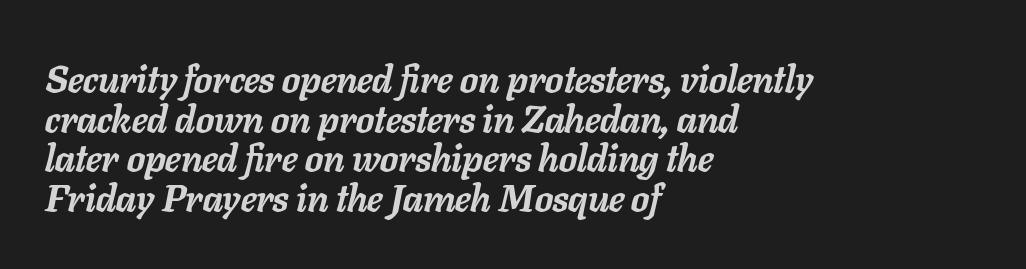
{"italic": "yes", "lean": "right", "slant_degrees": 11, "bold": "yes", "weight": "semibold", "width": "normal", "stroke_contrast": "low", "x_height": "medium", "monospaced": "no", "underline": "no", "align": "left", "line_spacing": "tight", "line_spacing_ratio": 1.04, "letter_spacing": "normal", "letter_spacing_em": 0.0, "glyph_px": 38}
